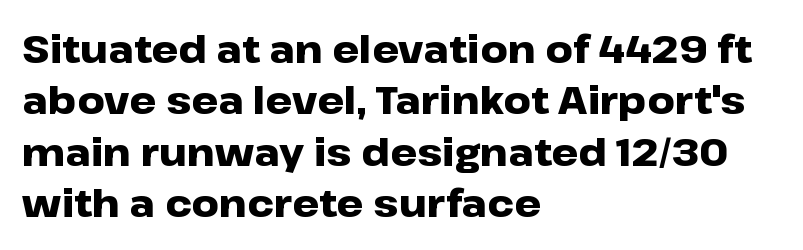
Rendered with straight, roman letterforms. The face used here is proportionally spaced, like ordinary book or web type. All the whitespace from short lines collects on the right. In terms of leading, this rendering sits right in the middle. Bare-footed words on every line. The letters sit at their default tracking, neither squeezed nor spread.
